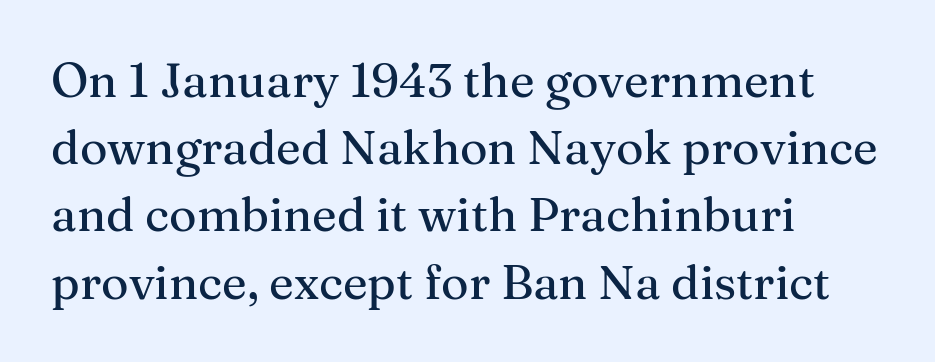
Q: Is the text italic (slanted)? A: No, it is upright.
Q: Is the typeface a serif or a sans-serif typeface? A: Serif.
Q: Is the text underlined? A: No.
Q: How is the paragraph aligned? A: Left-aligned.
Q: Is the spacing between letters normal or unusually wide? A: Normal.
Q: Is the spacing between lines tight, normal or loose? A: Normal.
Q: Width (condensed, normal, or wide)? A: Normal.
Q: Stroke contrast? A: Medium.
Q: x-height? A: Medium.
Q: Monospaced? A: No.
